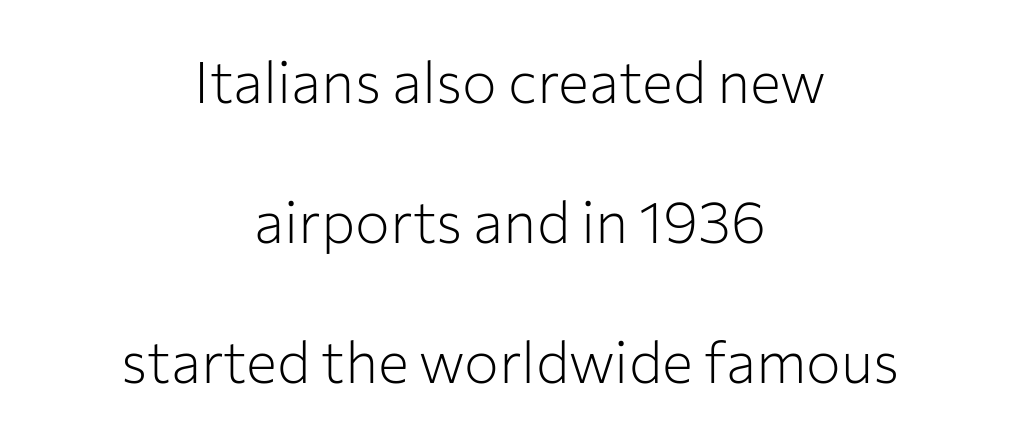
{"serif": "no", "italic": "no", "bold": "no", "weight": "light", "width": "normal", "stroke_contrast": "low", "x_height": "medium", "monospaced": "no", "underline": "no", "align": "center", "line_spacing": "loose", "line_spacing_ratio": 2.41, "letter_spacing": "normal", "letter_spacing_em": 0.0, "glyph_px": 58}
